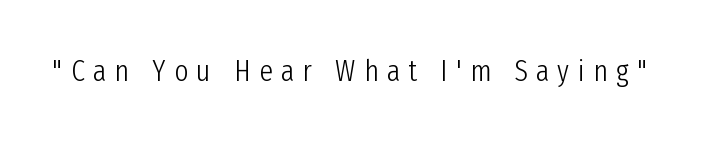
The image shows 30 px light, condensed sans-serif type, upright; set unusually wide letter spacing (+0.28 em), not underlined; low stroke contrast and a medium x-height.
